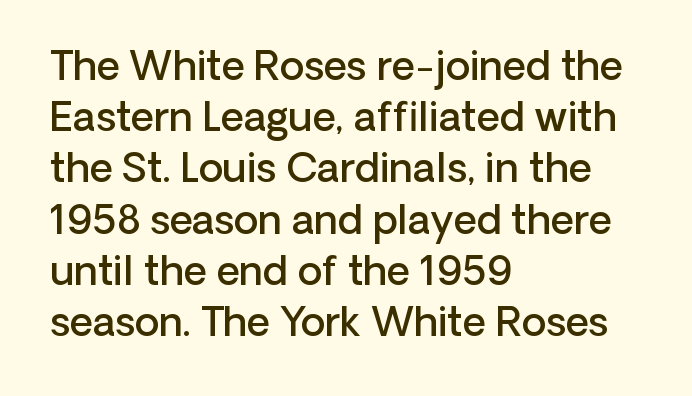
A classic flush-left, rag-right setting is used for this passage. What weight is shown? A semibold, between regular and bold. Nothing sits at the stroke ends, so this counts as sans-serif. Plain, unruled lines of type. Caption: standard tracking, unaltered.
